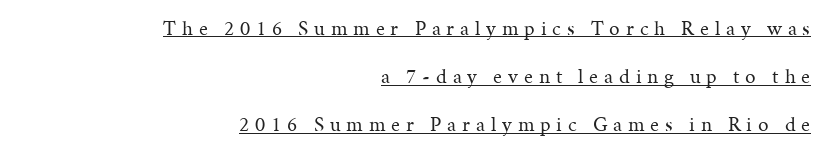
The image shows 21 px text type, upright; set right-aligned, loose line spacing (2.29x), unusually wide letter spacing (+0.28 em), underlined.
